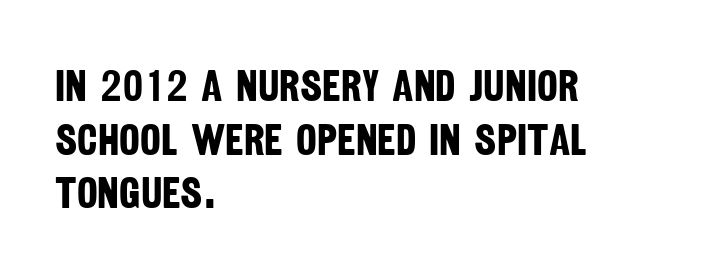
{"serif": "no", "bold": "yes", "weight": "bold", "width": "condensed", "stroke_contrast": "low", "x_height": "large", "monospaced": "no", "underline": "no", "align": "left", "line_spacing_ratio": 1.22, "letter_spacing": "normal", "letter_spacing_em": 0.0, "glyph_px": 44}
